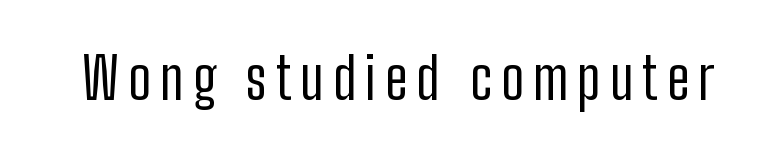
Q: Is the text bold? A: No.
Q: Is the text italic (slanted)? A: No, it is upright.
Q: Is the typeface a serif or a sans-serif typeface? A: Sans-serif.
Q: Is the text underlined? A: No.
Q: Width (condensed, normal, or wide)? A: Condensed.
Q: Stroke contrast? A: Low.
Q: x-height? A: Medium.
Q: Monospaced? A: No.
